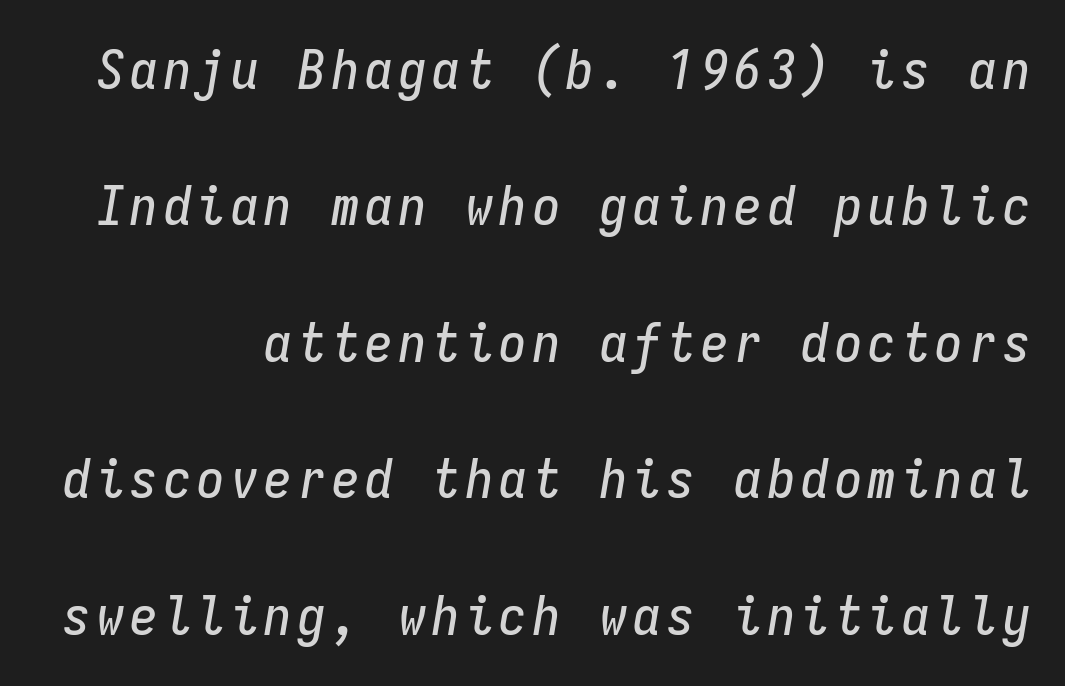
The image shows 55 px condensed type, italic (leaning right), monospaced; set loose line spacing (2.48x), not underlined; low stroke contrast and a medium x-height.
